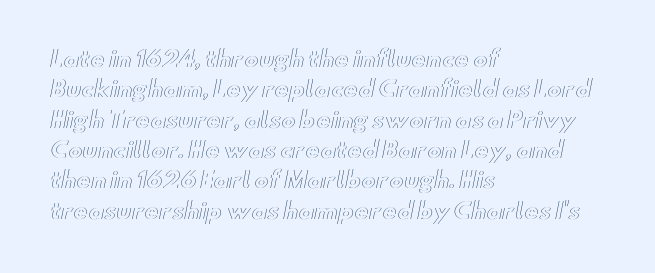
Q: Is the text italic (slanted)? A: Yes.
Q: Is the text underlined? A: No.
Q: How is the paragraph aligned? A: Left-aligned.
Q: Is the spacing between letters normal or unusually wide? A: Normal.
Q: Is the spacing between lines tight, normal or loose? A: Normal.
